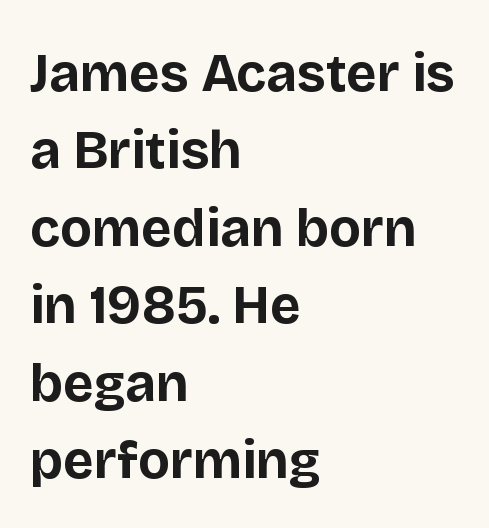
Short and long lines alike share a common starting point at left. Here the designer chose a conventional face with non-uniform glyph widths. Type style note: lacks serifs. You could call the tracking neutral — neither tight nor loose.
